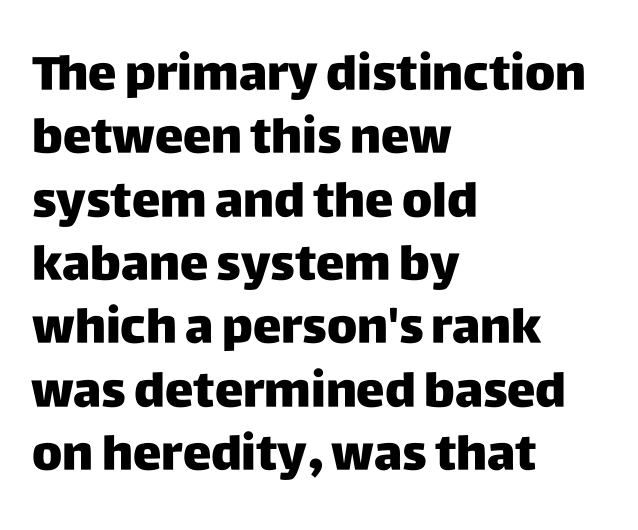
{"serif": "no", "italic": "no", "bold": "yes", "weight": "heavy", "width": "normal", "stroke_contrast": "low", "x_height": "large", "monospaced": "no", "underline": "no", "align": "left", "line_spacing": "normal", "line_spacing_ratio": 1.32, "letter_spacing": "normal", "letter_spacing_em": 0.0, "glyph_px": 48}
